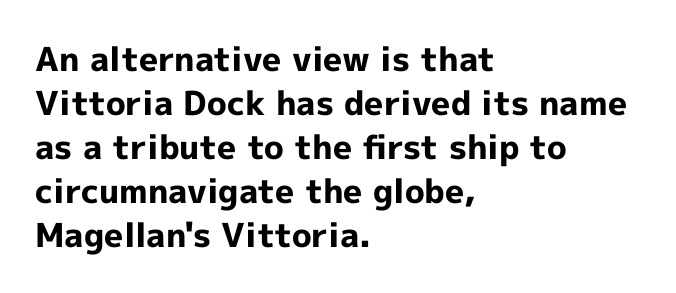
The characters display no serif detailing; their extremities are plain. The zone under the glyphs is completely vacant. Quick note: not italic, upright. How would I describe the line gaps? Plain and ordinary. Nobody touched the tracking dial on this one. Spacing verdict: proportional, widths tailored to each character.
